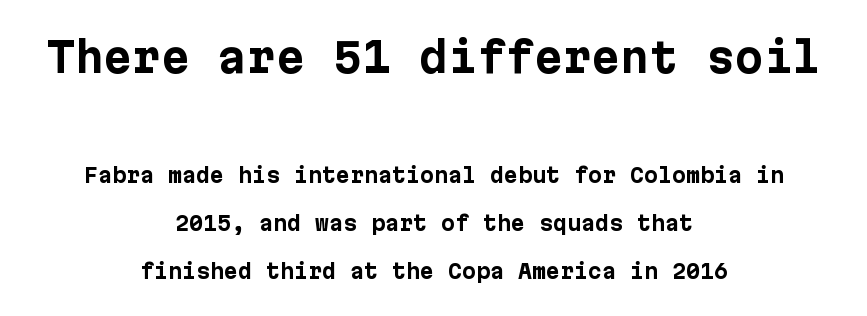
Q: Is the text bold? A: Yes.
Q: Is the text italic (slanted)? A: No, it is upright.
Q: Is the typeface a serif or a sans-serif typeface? A: Sans-serif.
Q: Is the text underlined? A: No.
Q: How is the paragraph aligned? A: Centered.
Q: Is the spacing between letters normal or unusually wide? A: Normal.
Q: Is the spacing between lines tight, normal or loose? A: Loose.
Q: Which block of text is set in a larger size, the first (top) or the second (bottom)? A: The first (top) one.
Q: Width (condensed, normal, or wide)? A: Normal.
Q: Stroke contrast? A: Low.
Q: x-height? A: Medium.
